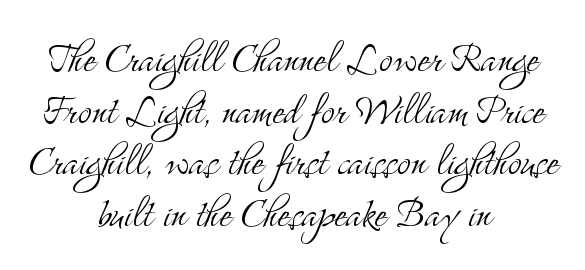
Stems and bowls with no extra thickness — not bold. Layout note: lines centered. Serif or sans? Serif — the stroke terminals have little feet. Looks like regular typesetting: each glyph gets only the width it needs.
